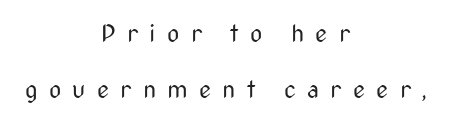
The image shows 24 px text type, upright; set centered, loose line spacing (2.32x), unusually wide letter spacing (+0.47 em), not underlined.
